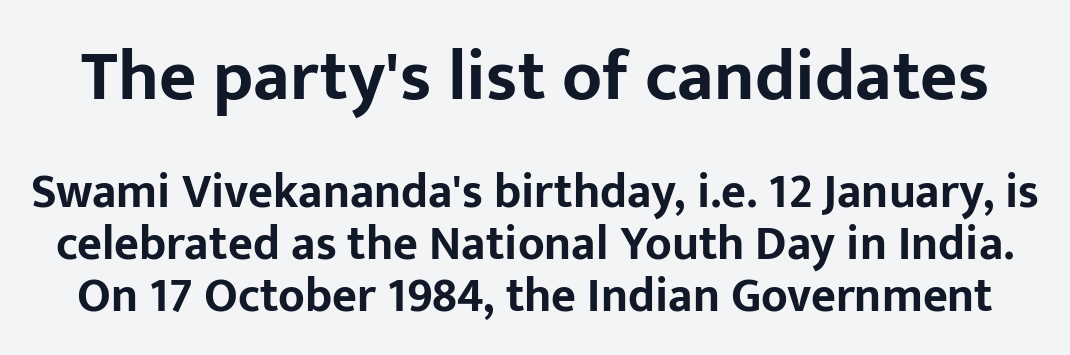
{"serif": "no", "italic": "no", "bold": "yes", "weight": "bold", "width": "normal", "stroke_contrast": "low", "x_height": "medium", "monospaced": "no", "underline": "no", "line_spacing": "tight", "line_spacing_ratio": 1.08, "letter_spacing": "normal", "letter_spacing_em": 0.0, "larger_block": "first", "size_ratio": 1.5, "glyph_px": 72}
